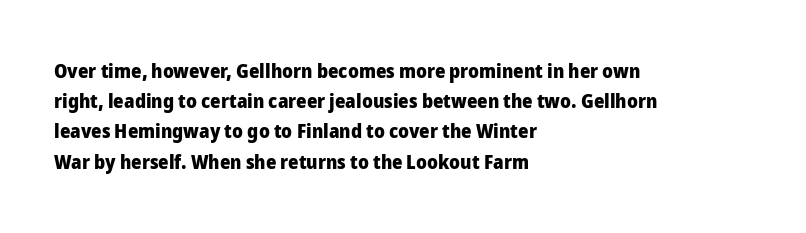
Q: Is the text bold? A: Yes.
Q: Is the text italic (slanted)? A: No, it is upright.
Q: Is the text underlined? A: No.
Q: How is the paragraph aligned? A: Left-aligned.
Q: Is the spacing between letters normal or unusually wide? A: Normal.
Q: Is the spacing between lines tight, normal or loose? A: Normal.
